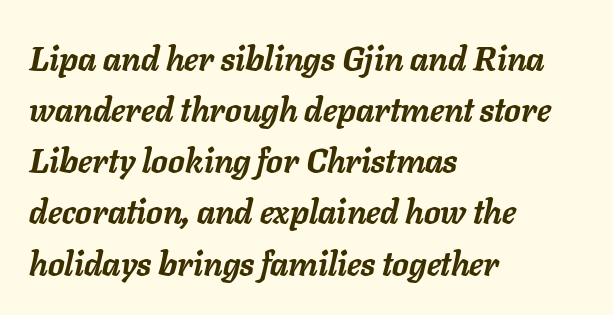
The image shows 33 px semibold type, italic (leaning right); set left-aligned, normal line spacing (1.55x), normal letter spacing, not underlined; low stroke contrast and a medium x-height.
